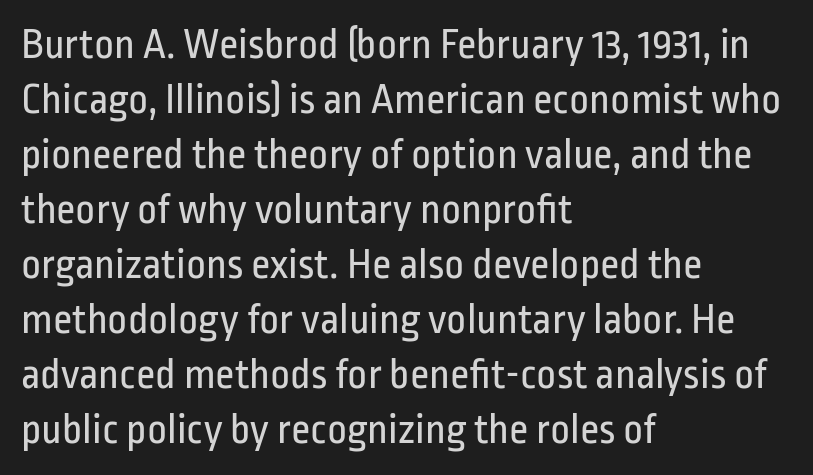
Q: Is the text bold? A: No.
Q: Is the text italic (slanted)? A: No, it is upright.
Q: Is the typeface a serif or a sans-serif typeface? A: Sans-serif.
Q: Is the text underlined? A: No.
Q: How is the paragraph aligned? A: Left-aligned.
Q: Is the spacing between letters normal or unusually wide? A: Normal.
Q: Is the spacing between lines tight, normal or loose? A: Normal.
Q: Width (condensed, normal, or wide)? A: Condensed.
Q: Stroke contrast? A: Low.
Q: x-height? A: Medium.
Q: Monospaced? A: No.
